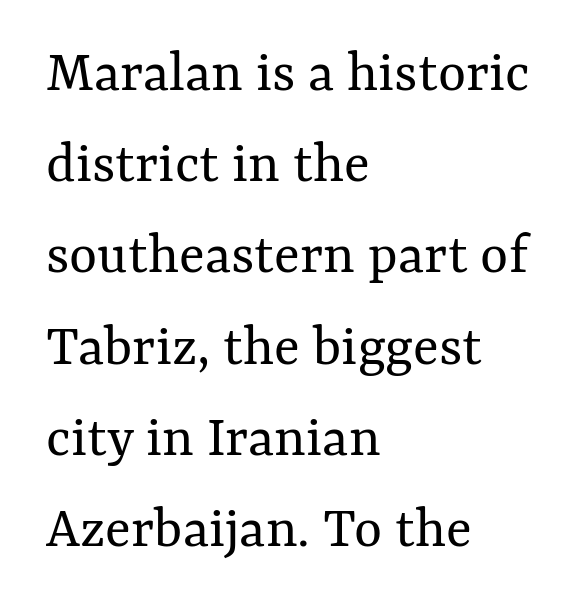
Every row of glyphs begins at an identical x-position on the left. Nope, not italic — everything's standing straight. Stems and bowls with no extra thickness — not bold. Words appear dense and cohesive because spacing is normal.
